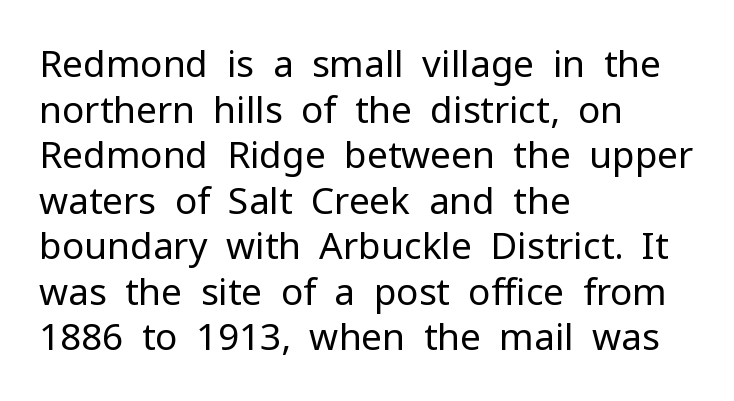
Q: Is the text bold? A: No.
Q: Is the text italic (slanted)? A: No, it is upright.
Q: Is the typeface a serif or a sans-serif typeface? A: Sans-serif.
Q: Is the text underlined? A: No.
Q: How is the paragraph aligned? A: Left-aligned.
Q: Is the spacing between letters normal or unusually wide? A: Normal.
Q: Width (condensed, normal, or wide)? A: Normal.
Q: Stroke contrast? A: Low.
Q: x-height? A: Medium.
Q: Monospaced? A: No.
